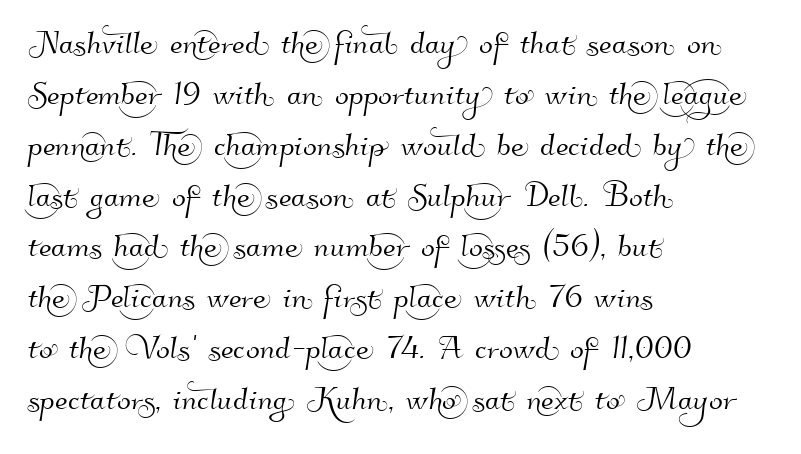
{"serif": "no", "width": "normal", "stroke_contrast": "high", "x_height": "small", "monospaced": "no", "underline": "no", "align": "left", "line_spacing_ratio": 1.24, "letter_spacing": "normal", "letter_spacing_em": 0.0, "glyph_px": 41}
